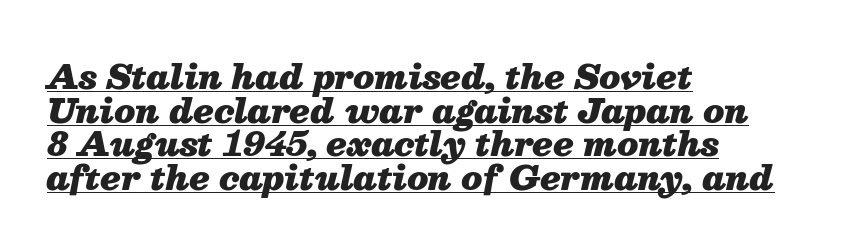
{"italic": "yes", "lean": "right", "slant_degrees": 13, "bold": "yes", "weight": "heavy", "width": "normal", "stroke_contrast": "medium", "x_height": "medium", "monospaced": "no", "underline": "yes", "align": "left", "line_spacing": "tight", "line_spacing_ratio": 1.02, "letter_spacing": "normal", "letter_spacing_em": 0.0, "glyph_px": 33}
